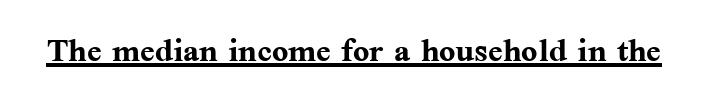
Q: Is the text bold? A: Yes.
Q: Is the text italic (slanted)? A: No, it is upright.
Q: Is the typeface a serif or a sans-serif typeface? A: Serif.
Q: Is the text underlined? A: Yes.
Q: Is the spacing between letters normal or unusually wide? A: Normal.
Q: Width (condensed, normal, or wide)? A: Normal.
Q: Stroke contrast? A: Medium.
Q: x-height? A: Medium.
Q: Monospaced? A: No.
